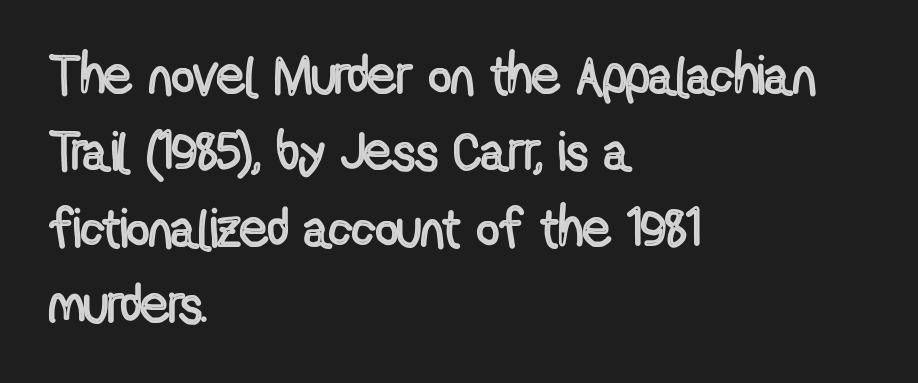
The image shows 55 px condensed type, upright; set left-aligned, normal line spacing (1.39x), normal letter spacing, not underlined; a medium x-height.
